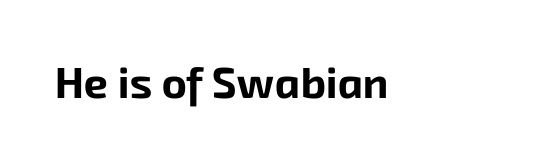
Rule under the text: the space is simply empty. Set as a true bold cut, around the 700 mark. In terms of letterform style, serifs are entirely absent. The face used here is proportionally spaced, like ordinary book or web type. The rendering keeps characters at their native spacing.
